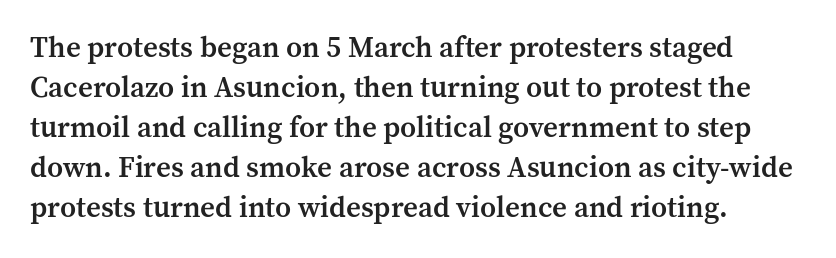
{"serif": "yes", "italic": "no", "bold": "semi", "weight": "semibold", "width": "normal", "stroke_contrast": "medium", "x_height": "medium", "monospaced": "no", "underline": "no", "align": "left", "line_spacing": "normal", "line_spacing_ratio": 1.38, "letter_spacing": "normal", "letter_spacing_em": 0.0, "glyph_px": 29}
